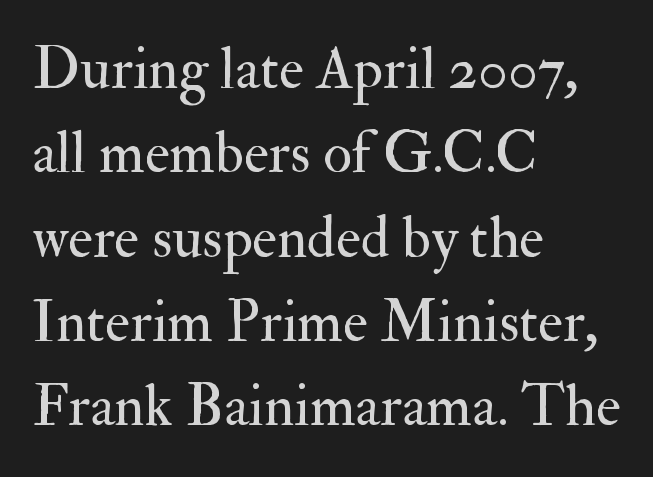
The image shows 59 px regular-weight serif type, upright; set left-aligned, normal line spacing (1.43x), normal letter spacing, not underlined; medium stroke contrast and a small x-height.
